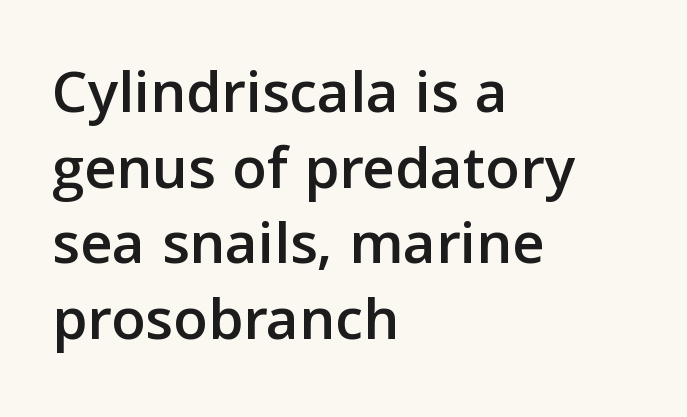
The image shows 63 px sans-serif type, upright; set left-aligned, line spacing 1.2x, normal letter spacing, not underlined; low stroke contrast and a medium x-height.
